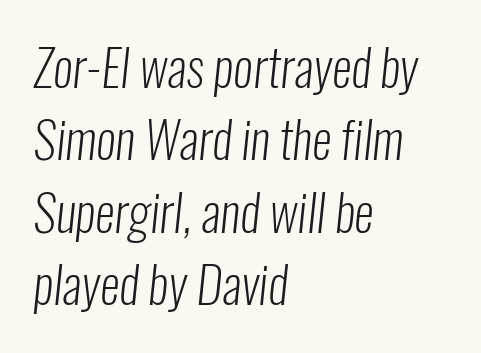
The glyphs in this specimen are sans serif. Underline: absent. Each letter keeps its own natural width here, so spacing adapts to shape. The rows are spaced the way most documents space them. The font sits on the lighter half of the weight spectrum, regular included. Line beginnings align vertically; line endings do not.
